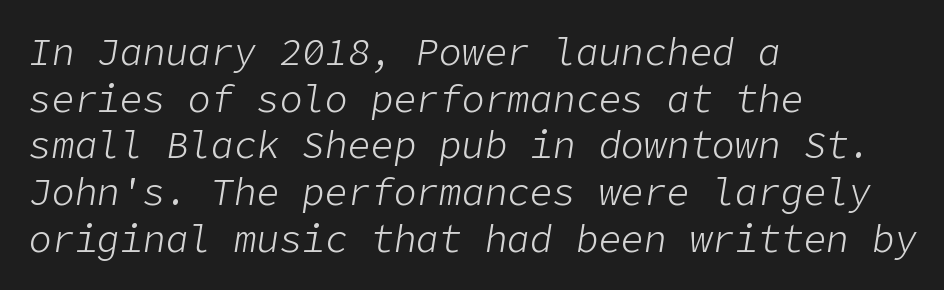
{"italic": "yes", "lean": "right", "slant_degrees": 9, "bold": "no", "weight": "light", "width": "normal", "stroke_contrast": "low", "x_height": "medium", "underline": "no", "align": "left", "line_spacing_ratio": 1.23, "letter_spacing": "normal", "letter_spacing_em": 0.0, "glyph_px": 38}
